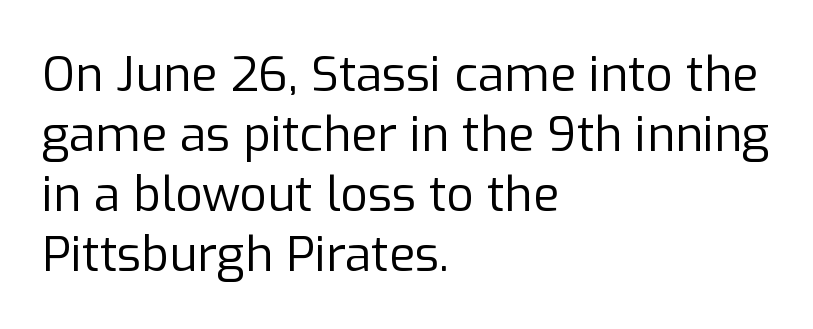
Q: Is the text bold? A: No.
Q: Is the text italic (slanted)? A: No, it is upright.
Q: Is the typeface a serif or a sans-serif typeface? A: Sans-serif.
Q: Is the text underlined? A: No.
Q: How is the paragraph aligned? A: Left-aligned.
Q: Is the spacing between letters normal or unusually wide? A: Normal.
Q: Is the spacing between lines tight, normal or loose? A: Normal.
Q: Width (condensed, normal, or wide)? A: Normal.
Q: Stroke contrast? A: Low.
Q: x-height? A: Medium.
Q: Monospaced? A: No.
